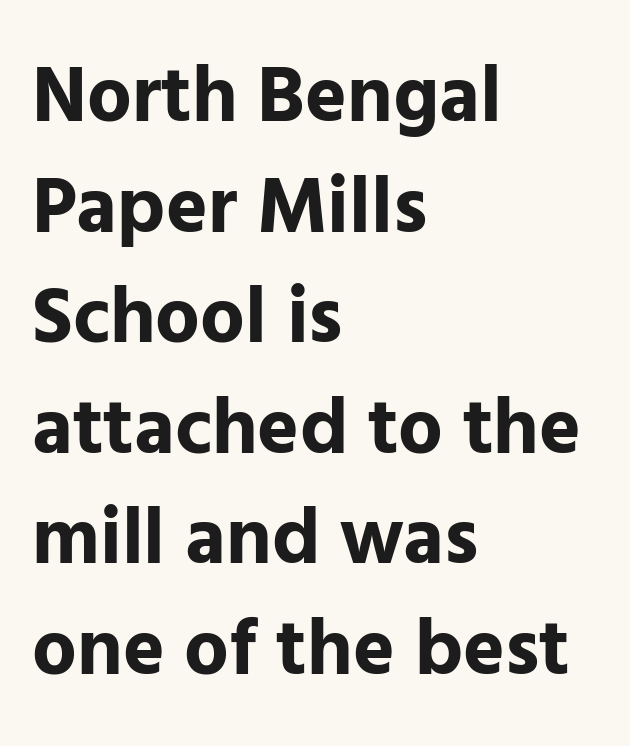
In terms of leading, this rendering sits right in the middle. Vertical strokes here are truly vertical. In terms of letterspacing, this is plain default setting. Which margin do the lines hug? The left one — the right edge is uneven. A sans-serif font was chosen for this passage.
